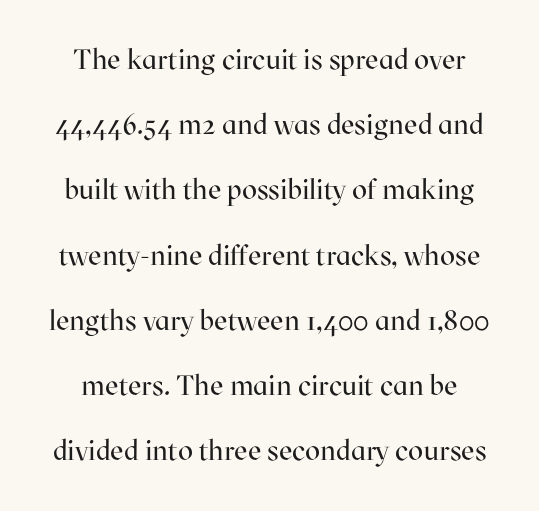
{"serif": "yes", "italic": "no", "bold": "no", "weight": "regular", "width": "normal", "stroke_contrast": "high", "x_height": "medium", "monospaced": "no", "underline": "no", "line_spacing": "loose", "line_spacing_ratio": 2.33, "letter_spacing": "normal", "letter_spacing_em": 0.0, "glyph_px": 28}
